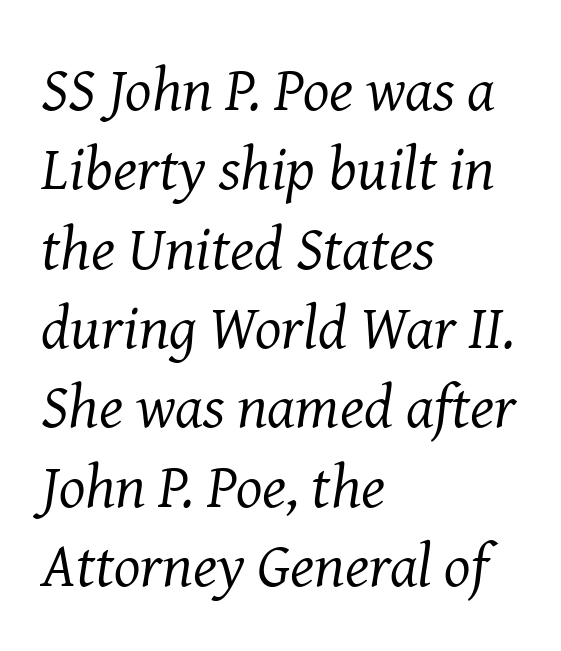
Note: serifs present on the glyphs. Line starts are locked; line ends wander. The tracking reads as untouched default to a designer's eye. Regular leading. When letters slant like this, we call the style italic.
